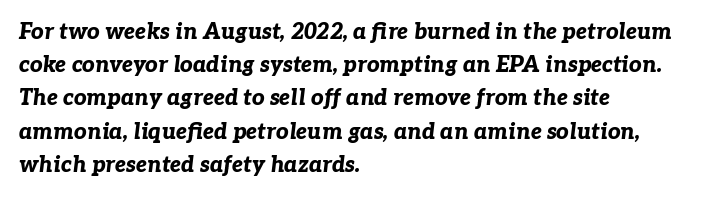
{"italic": "yes", "lean": "right", "slant_degrees": 7, "bold": "yes", "underline": "no", "align": "left", "line_spacing": "normal", "line_spacing_ratio": 1.51, "letter_spacing": "normal", "letter_spacing_em": 0.0, "glyph_px": 22}
